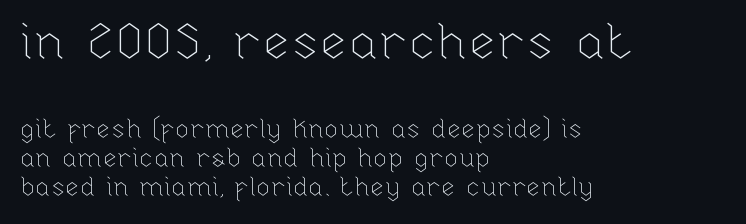
Beneath every word, the page is bare. Does the copy run flush right? No — it runs flush left. The weight would be labelled regular, book, light, or lighter still. These lines are rendered in a variable-pitch font. Cramped leading.
